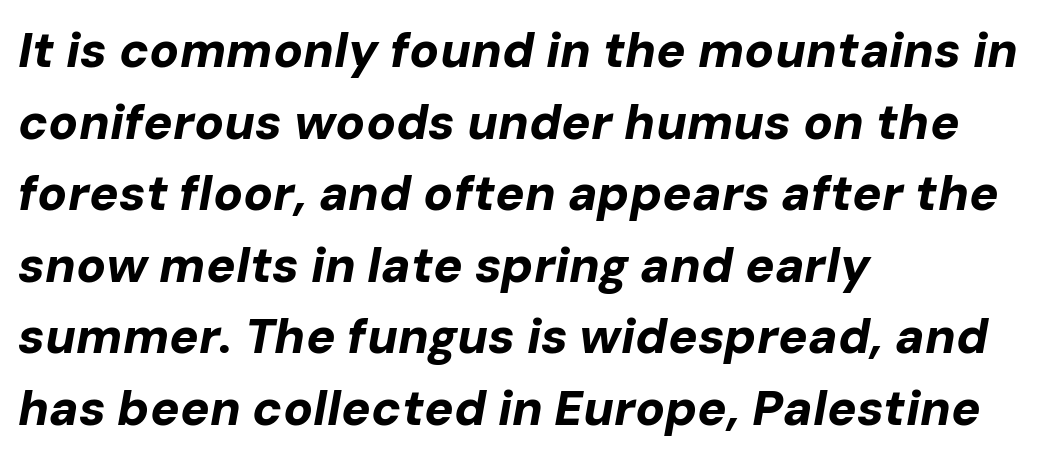
{"italic": "yes", "lean": "right", "slant_degrees": 10, "bold": "yes", "weight": "bold", "width": "normal", "stroke_contrast": "low", "x_height": "medium", "monospaced": "no", "underline": "no", "align": "left", "line_spacing": "normal", "line_spacing_ratio": 1.46, "letter_spacing": "normal", "letter_spacing_em": 0.0, "glyph_px": 49}
